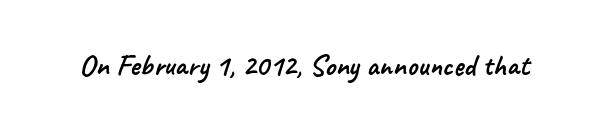
The image shows 30 px sans-serif type; set normal letter spacing, not underlined; low stroke contrast and a small x-height.
